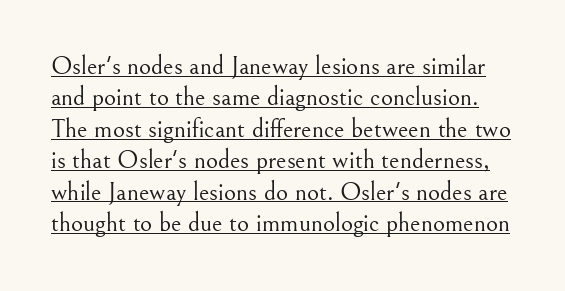
Q: Is the text bold? A: No.
Q: Is the text italic (slanted)? A: No, it is upright.
Q: Is the text underlined? A: Yes.
Q: Is the spacing between letters normal or unusually wide? A: Normal.
